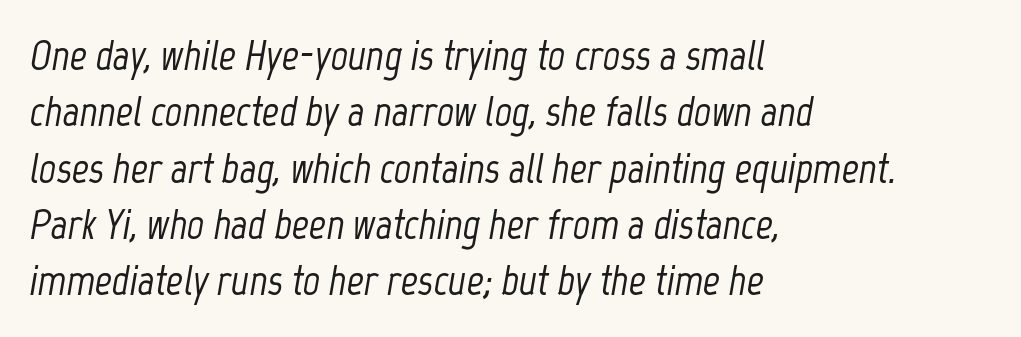
The image shows 42 px condensed type, italic (leaning right); set left-aligned, normal line spacing (1.34x), normal letter spacing, not underlined; low stroke contrast and a medium x-height.
